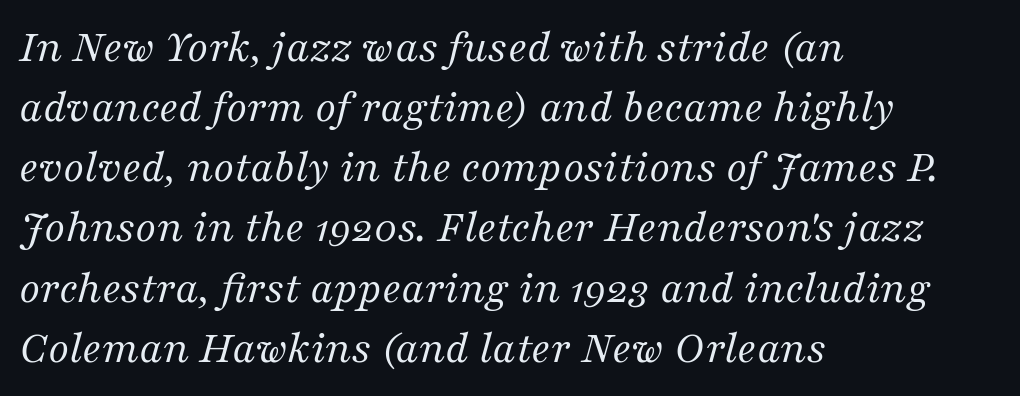
{"serif": "yes", "italic": "yes", "lean": "right", "slant_degrees": 16, "bold": "no", "weight": "regular", "width": "normal", "stroke_contrast": "medium", "x_height": "medium", "monospaced": "no", "underline": "no", "align": "left", "line_spacing": "normal", "line_spacing_ratio": 1.28, "letter_spacing": "normal", "letter_spacing_em": 0.0, "glyph_px": 47}
